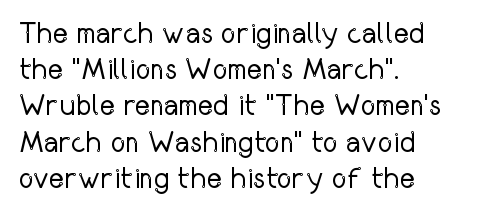
{"serif": "no", "italic": "no", "bold": "no", "weight": "regular", "width": "condensed", "stroke_contrast": "low", "x_height": "medium", "monospaced": "no", "underline": "no", "align": "left", "line_spacing": "normal", "line_spacing_ratio": 1.25, "letter_spacing": "normal", "letter_spacing_em": 0.0, "glyph_px": 29}
